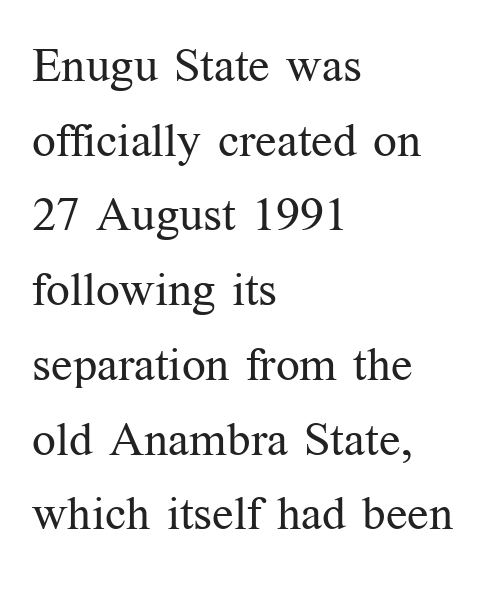
The image shows 47 px regular-weight serif type, upright; set left-aligned, normal line spacing (1.59x), normal letter spacing, not underlined; medium stroke contrast and a medium x-height.
